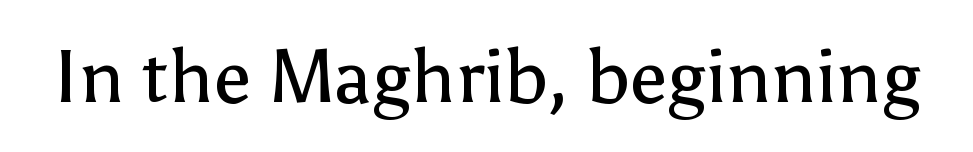
The rendering uses natural spacing where letterforms have individual widths. Default kerning and tracking; the words read as compact shapes. Do the letters lean? They stand straight. Honestly, there is no underline to notice here at all. Each letter's strokes conclude bluntly, with no projecting serifs. Is this a heavy cut? Hardly; it is regular or lighter.
